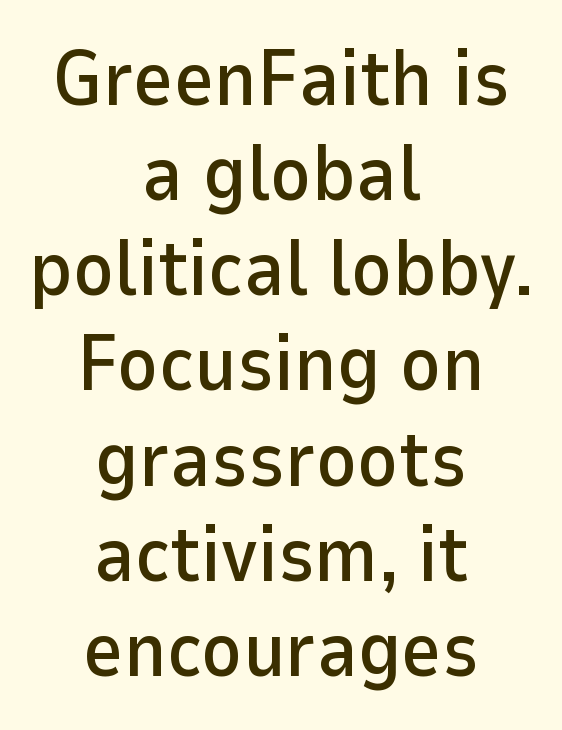
{"serif": "no", "italic": "no", "width": "normal", "stroke_contrast": "low", "x_height": "medium", "monospaced": "no", "underline": "no", "align": "center", "line_spacing_ratio": 1.22, "letter_spacing": "normal", "letter_spacing_em": 0.0, "glyph_px": 78}
